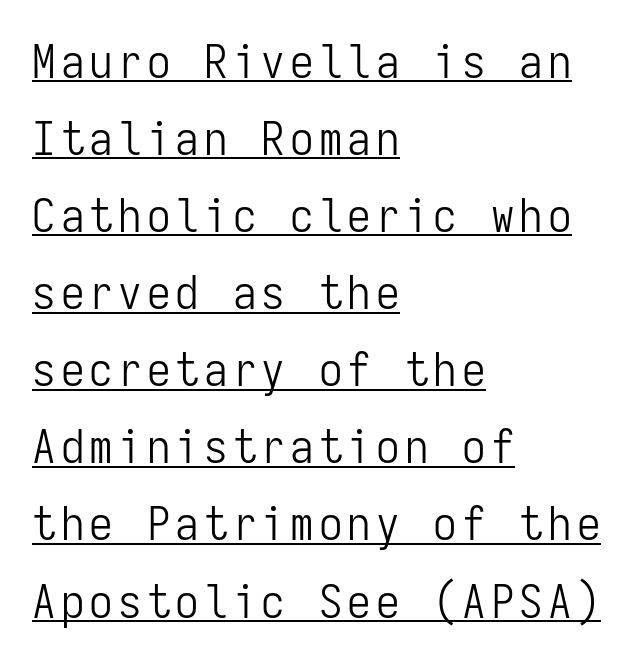
The image shows 47 px light, condensed sans-serif type, upright, monospaced; set left-aligned, normal line spacing (1.64x), underlined; low stroke contrast and a medium x-height.
